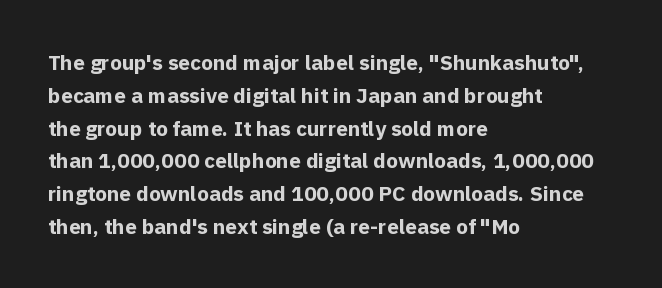
Q: Is the text bold? A: Yes.
Q: Is the text italic (slanted)? A: No, it is upright.
Q: Is the text underlined? A: No.
Q: How is the paragraph aligned? A: Left-aligned.
Q: Is the spacing between letters normal or unusually wide? A: Normal.
Q: Is the spacing between lines tight, normal or loose? A: Normal.
